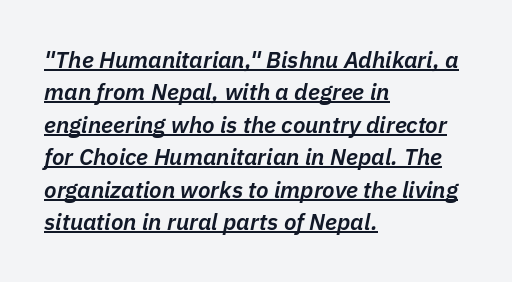
{"italic": "yes", "lean": "right", "slant_degrees": 11, "bold": "semi", "underline": "yes", "align": "left", "line_spacing": "normal", "line_spacing_ratio": 1.41, "letter_spacing": "normal", "letter_spacing_em": 0.0, "glyph_px": 23}
